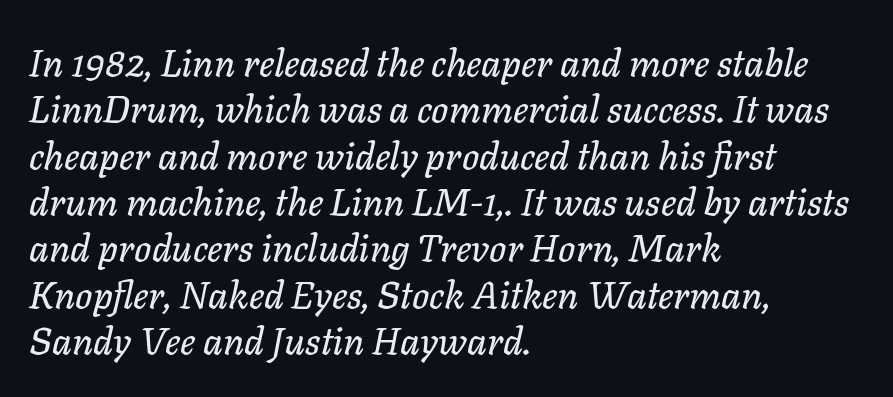
Q: Is the text italic (slanted)? A: Yes, it leans right by about 11 degrees.
Q: Is the text underlined? A: No.
Q: How is the paragraph aligned? A: Left-aligned.
Q: Is the spacing between letters normal or unusually wide? A: Normal.
Q: Width (condensed, normal, or wide)? A: Normal.
Q: Stroke contrast? A: Low.
Q: x-height? A: Medium.
Q: Monospaced? A: No.
